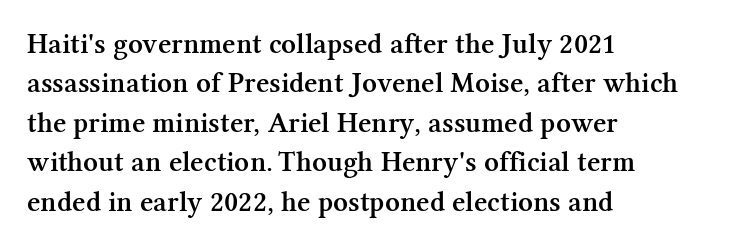
The image shows 29 px semibold serif type, upright; set left-aligned, normal line spacing (1.36x), normal letter spacing, not underlined; medium stroke contrast and a medium x-height.
